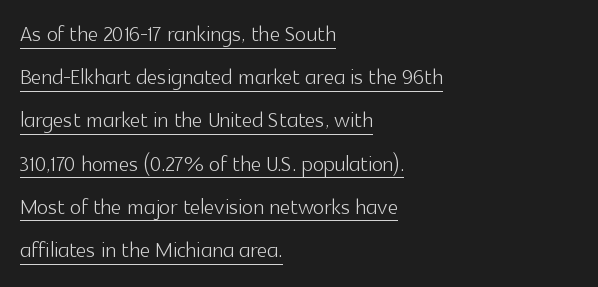
Q: Is the text bold? A: No.
Q: Is the text italic (slanted)? A: No, it is upright.
Q: Is the typeface a serif or a sans-serif typeface? A: Sans-serif.
Q: Is the text underlined? A: Yes.
Q: How is the paragraph aligned? A: Left-aligned.
Q: Is the spacing between letters normal or unusually wide? A: Normal.
Q: Is the spacing between lines tight, normal or loose? A: Normal.
Q: Width (condensed, normal, or wide)? A: Normal.
Q: x-height? A: Medium.
Q: Monospaced? A: No.
